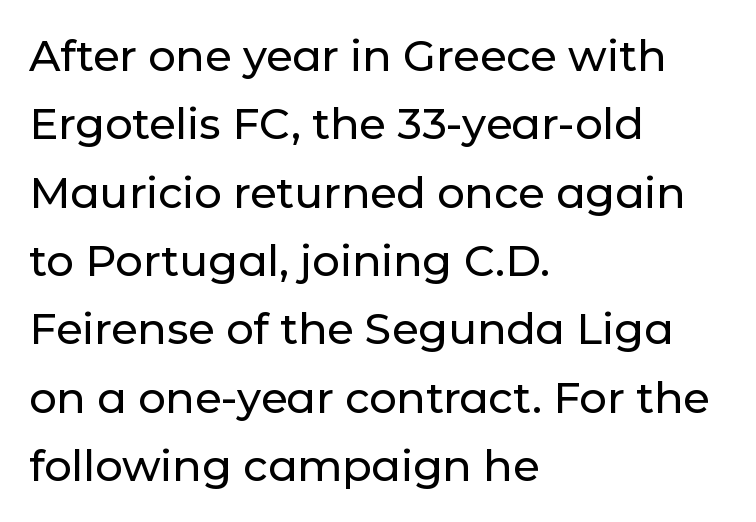
The image shows 43 px sans-serif type, upright; set left-aligned, normal line spacing (1.59x), normal letter spacing, not underlined; low stroke contrast and a medium x-height.
